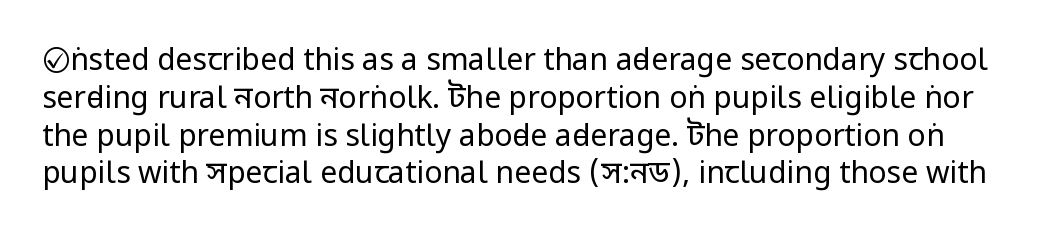
Q: Is the text bold? A: No.
Q: Is the text italic (slanted)? A: No, it is upright.
Q: Is the typeface a serif or a sans-serif typeface? A: Sans-serif.
Q: Is the text underlined? A: No.
Q: Is the spacing between letters normal or unusually wide? A: Normal.
Q: Is the spacing between lines tight, normal or loose? A: Normal.
Q: Width (condensed, normal, or wide)? A: Condensed.
Q: Stroke contrast? A: Low.
